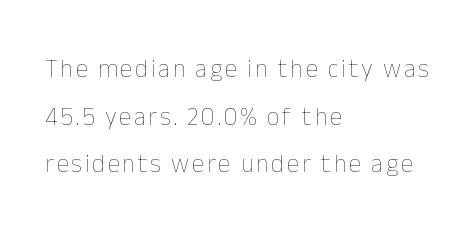
The image shows 25 px text type, upright; set left-aligned, loose line spacing (1.91x), not underlined.
